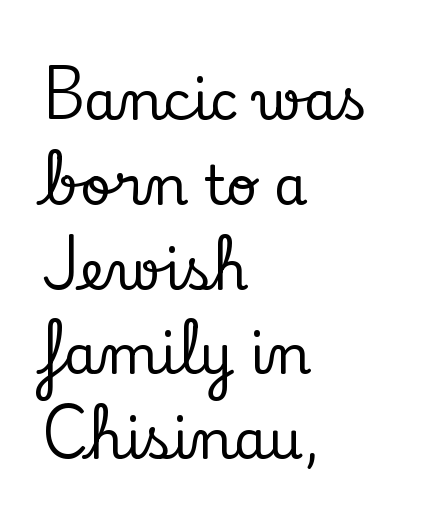
Q: Is the text italic (slanted)? A: No, it is upright.
Q: Is the text underlined? A: No.
Q: How is the paragraph aligned? A: Left-aligned.
Q: Is the spacing between letters normal or unusually wide? A: Normal.
Q: Is the spacing between lines tight, normal or loose? A: Normal.
Q: Width (condensed, normal, or wide)? A: Normal.
Q: Stroke contrast? A: Low.
Q: x-height? A: Small.
Q: Monospaced? A: No.
